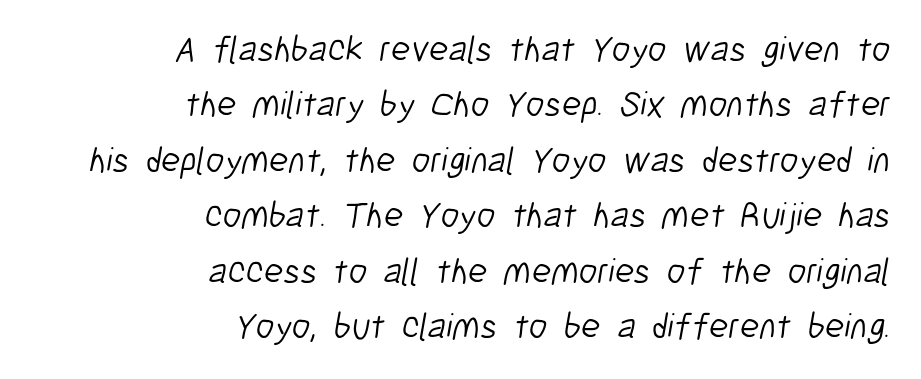
The space beneath each line is pristine and unruled. The tracking reads as untouched default to a designer's eye. This sample uses a sans-serif face. Unbolded letterforms with no extra heft.
